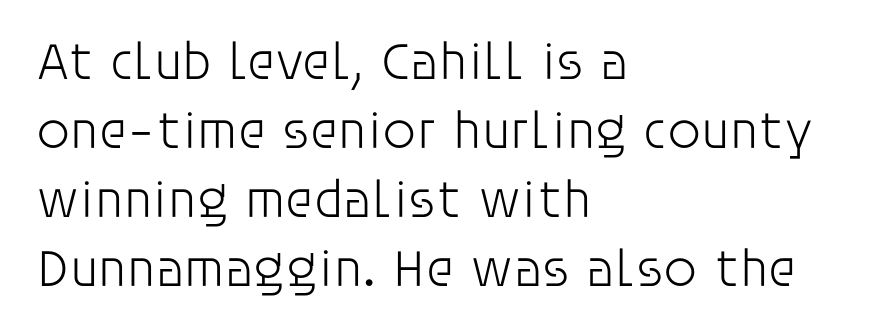
Q: Is the text bold? A: No.
Q: Is the text italic (slanted)? A: No, it is upright.
Q: Is the typeface a serif or a sans-serif typeface? A: Sans-serif.
Q: Is the text underlined? A: No.
Q: How is the paragraph aligned? A: Left-aligned.
Q: Is the spacing between letters normal or unusually wide? A: Normal.
Q: Is the spacing between lines tight, normal or loose? A: Normal.
Q: Width (condensed, normal, or wide)? A: Normal.
Q: Stroke contrast? A: Low.
Q: x-height? A: Large.
Q: Monospaced? A: No.
